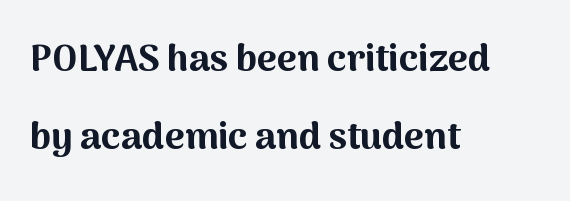
Q: Is the text bold? A: Yes.
Q: Is the text italic (slanted)? A: No, it is upright.
Q: Is the typeface a serif or a sans-serif typeface? A: Sans-serif.
Q: Is the text underlined? A: No.
Q: How is the paragraph aligned? A: Left-aligned.
Q: Is the spacing between letters normal or unusually wide? A: Normal.
Q: Is the spacing between lines tight, normal or loose? A: Loose.
Q: Width (condensed, normal, or wide)? A: Normal.
Q: Stroke contrast? A: Medium.
Q: x-height? A: Medium.
Q: Monospaced? A: No.
